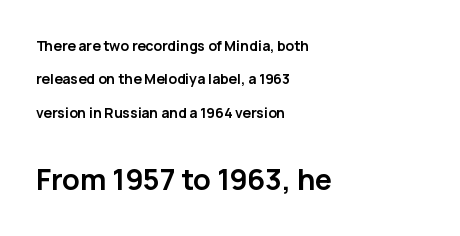
The image shows 29 px semibold sans-serif type, upright; set left-aligned, loose line spacing (2.38x), normal letter spacing, not underlined; the second (bottom) block is 2.07x larger; low stroke contrast and a medium x-height.
